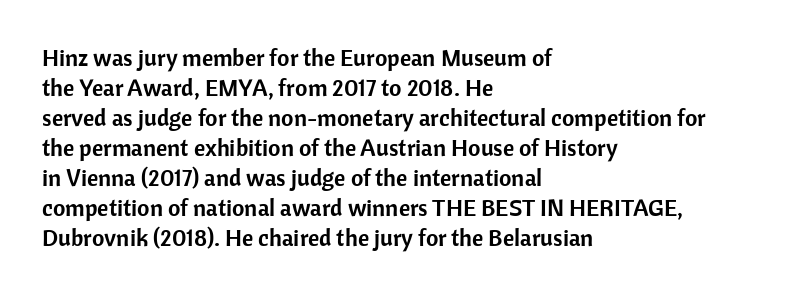
The lines in this sample share a left origin and differ only in where they stop. Tracking here is standard; glyphs follow each other at the usual distance. How would I describe the line gaps? Plain and ordinary. You can tell it's not italic because the verticals are truly vertical.
